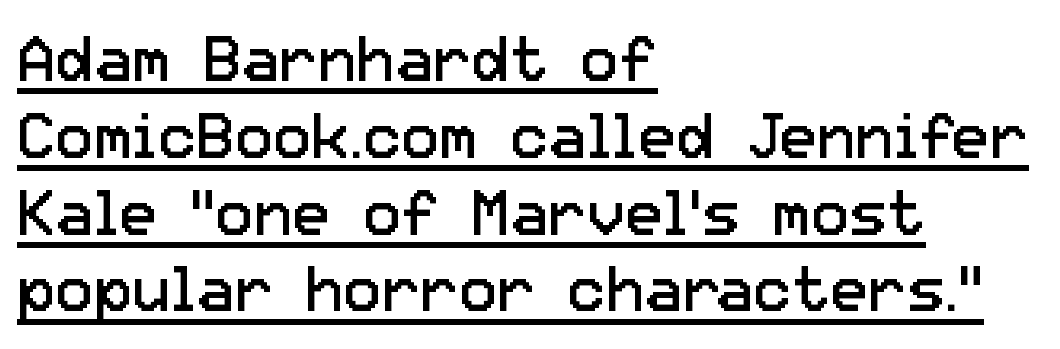
{"serif": "no", "italic": "no", "bold": "no", "weight": "regular", "width": "normal", "stroke_contrast": "low", "x_height": "medium", "monospaced": "no", "underline": "yes", "align": "left", "line_spacing_ratio": 1.2, "letter_spacing": "normal", "letter_spacing_em": 0.0, "glyph_px": 64}
